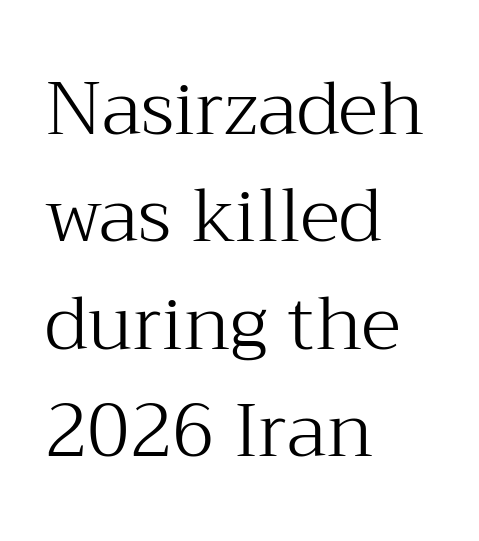
{"serif": "yes", "italic": "no", "bold": "no", "weight": "light", "width": "normal", "stroke_contrast": "medium", "x_height": "medium", "monospaced": "no", "underline": "no", "align": "left", "line_spacing": "normal", "line_spacing_ratio": 1.45, "letter_spacing": "normal", "letter_spacing_em": 0.0, "glyph_px": 74}
